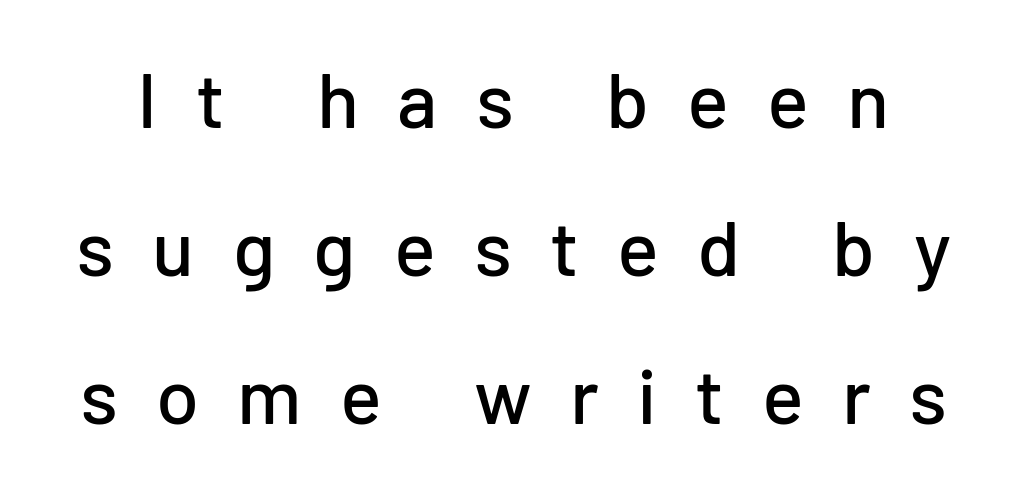
{"serif": "no", "italic": "no", "width": "normal", "stroke_contrast": "low", "x_height": "medium", "monospaced": "no", "underline": "no", "line_spacing": "loose", "line_spacing_ratio": 1.9, "letter_spacing": "wide", "letter_spacing_em": 0.49, "glyph_px": 78}
